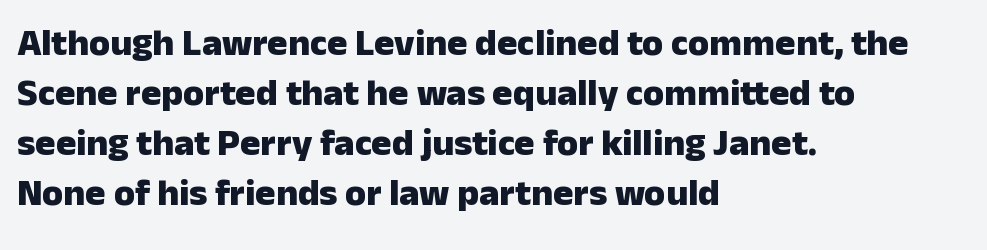
The image shows 38 px heavy sans-serif type, upright; set left-aligned, normal line spacing (1.32x), normal letter spacing, not underlined; low stroke contrast and a medium x-height.
